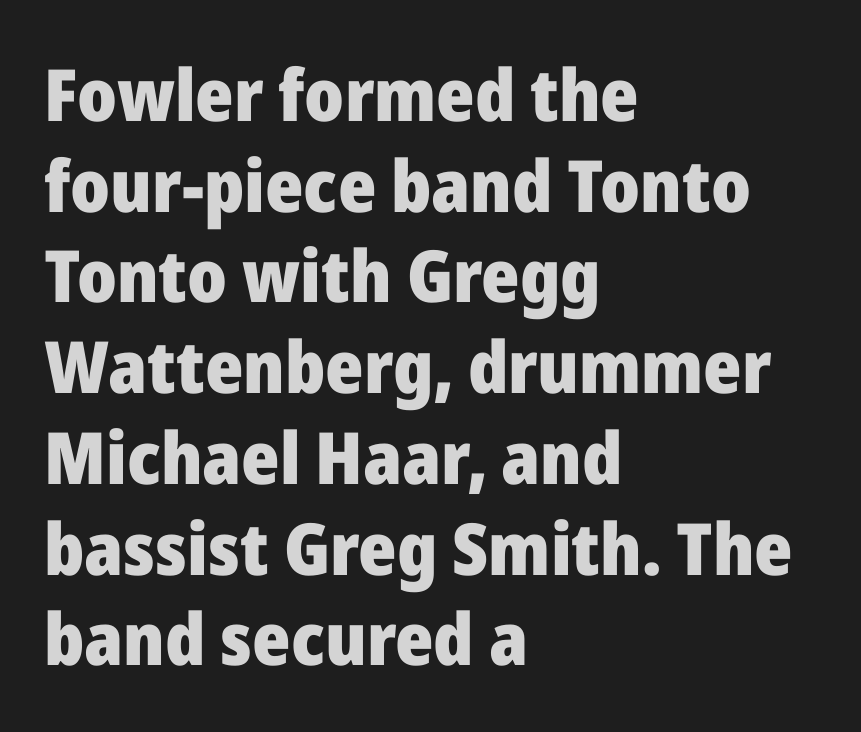
A dark, heavy texture on the line: the type is bold. The passage shown stacks its lines at a standard gap. Each letter's strokes conclude bluntly, with no projecting serifs. Horizontal alignment here is leftward, the default for most running prose. Caption: standard tracking, unaltered.
